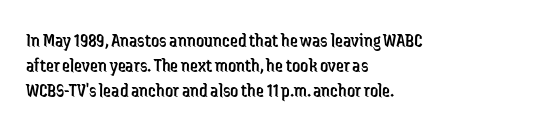
Q: Is the text bold? A: No.
Q: Is the text italic (slanted)? A: No, it is upright.
Q: Is the text underlined? A: No.
Q: How is the paragraph aligned? A: Left-aligned.
Q: Is the spacing between letters normal or unusually wide? A: Normal.
Q: Is the spacing between lines tight, normal or loose? A: Normal.
